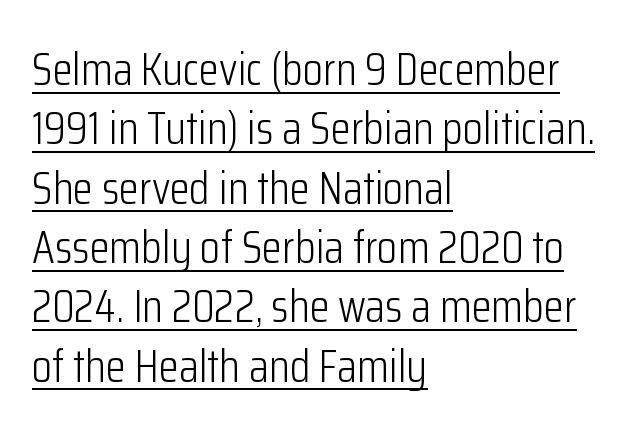
Q: Is the text bold? A: No.
Q: Is the text italic (slanted)? A: No, it is upright.
Q: Is the typeface a serif or a sans-serif typeface? A: Sans-serif.
Q: Is the text underlined? A: Yes.
Q: How is the paragraph aligned? A: Left-aligned.
Q: Is the spacing between letters normal or unusually wide? A: Normal.
Q: Is the spacing between lines tight, normal or loose? A: Normal.
Q: Width (condensed, normal, or wide)? A: Condensed.
Q: Stroke contrast? A: Low.
Q: x-height? A: Medium.
Q: Monospaced? A: No.
